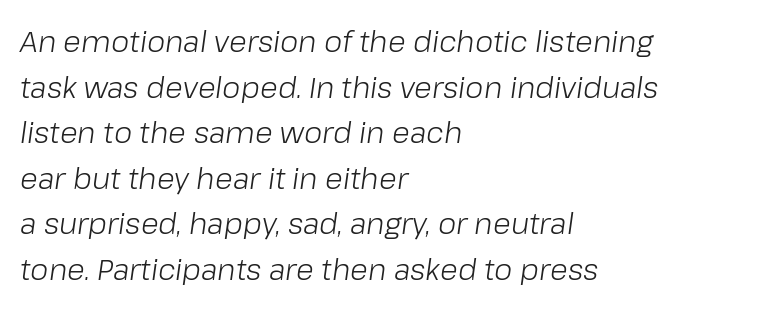
Q: Is the text bold? A: No.
Q: Is the text italic (slanted)? A: Yes, it leans right by about 8 degrees.
Q: Is the text underlined? A: No.
Q: How is the paragraph aligned? A: Left-aligned.
Q: Is the spacing between letters normal or unusually wide? A: Normal.
Q: Is the spacing between lines tight, normal or loose? A: Normal.
Q: Width (condensed, normal, or wide)? A: Normal.
Q: Stroke contrast? A: Low.
Q: x-height? A: Medium.
Q: Monospaced? A: No.
